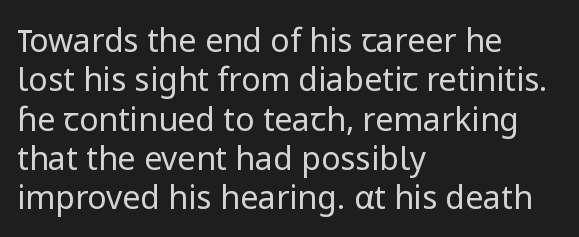
Q: Is the text bold? A: No.
Q: Is the text italic (slanted)? A: No, it is upright.
Q: Is the typeface a serif or a sans-serif typeface? A: Sans-serif.
Q: Is the text underlined? A: No.
Q: How is the paragraph aligned? A: Left-aligned.
Q: Is the spacing between letters normal or unusually wide? A: Normal.
Q: Width (condensed, normal, or wide)? A: Normal.
Q: Stroke contrast? A: Low.
Q: x-height? A: Medium.
Q: Monospaced? A: No.
